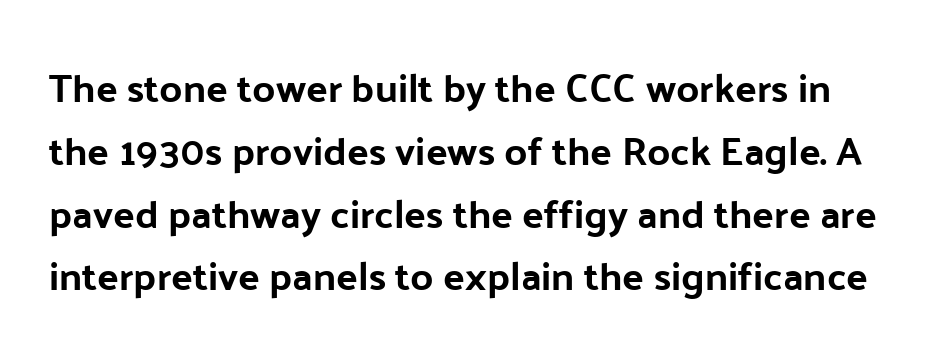
{"serif": "no", "italic": "no", "width": "normal", "stroke_contrast": "low", "x_height": "medium", "monospaced": "no", "underline": "no", "line_spacing": "normal", "line_spacing_ratio": 1.57, "letter_spacing": "normal", "letter_spacing_em": 0.0, "glyph_px": 40}
